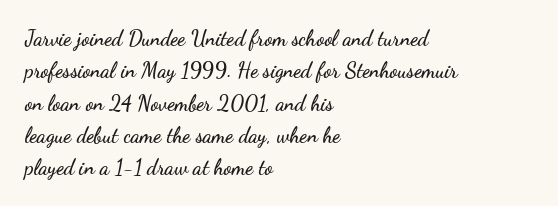
The image shows 21 px text type; set left-aligned, normal line spacing (1.54x), normal letter spacing, not underlined.
